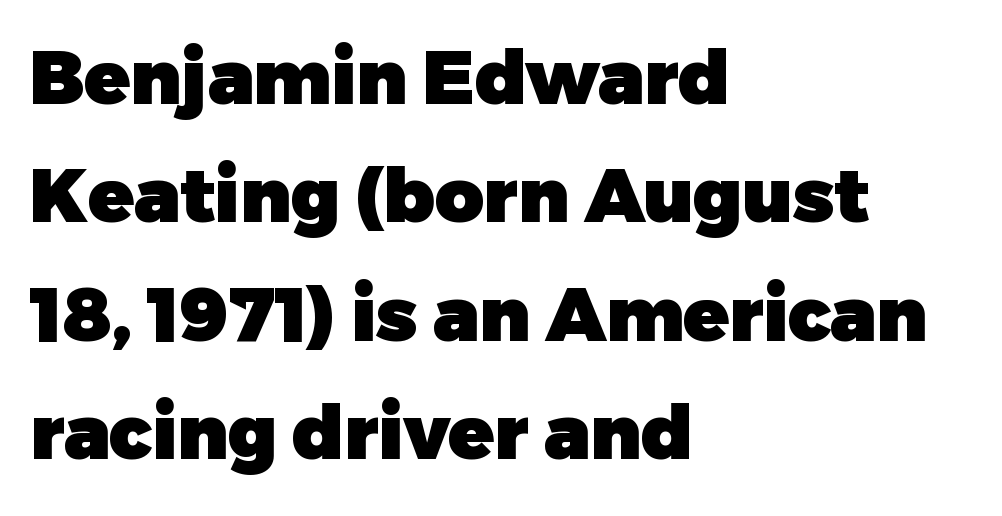
The image shows 75 px heavy sans-serif type, upright; set left-aligned, normal line spacing (1.58x), normal letter spacing, not underlined; low stroke contrast and a medium x-height.
